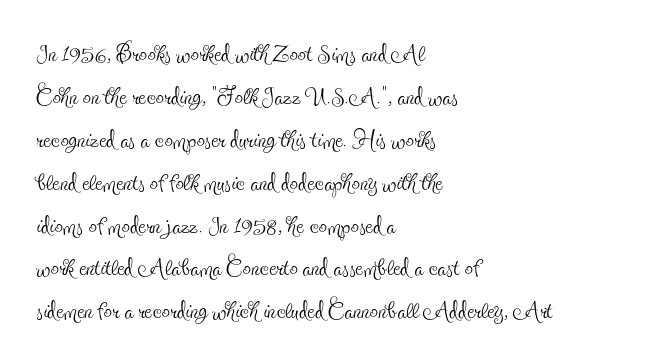
A typesetter would call this zero additional tracking. Stems and bowls with no extra thickness — not bold. The designer went with a serif here, giving each stem small feet. Descenders are the only things crossing below the line.
